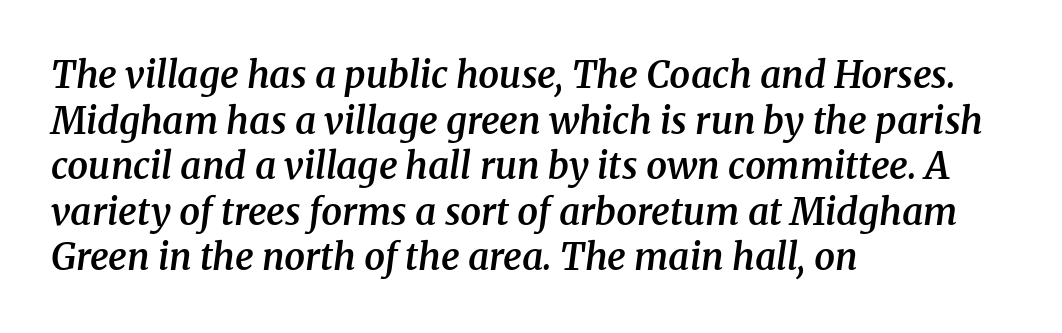
Clear beneath every line of the passage. Its strokes are somewhat broadened, the hallmark of semibold type. Here the glyphs are tracked normally, forming tight word shapes. Looking at the ascenders, they clearly lean. Here the designer chose a conventional face with non-uniform glyph widths.
